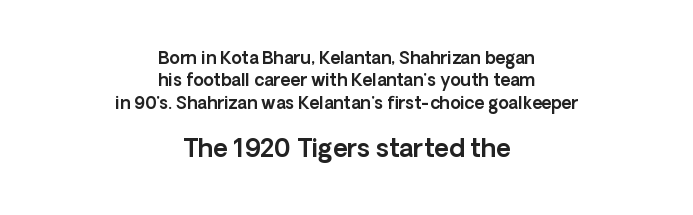
{"italic": "no", "underline": "no", "align": "center", "line_spacing": "normal", "line_spacing_ratio": 1.31, "letter_spacing": "normal", "letter_spacing_em": 0.0, "larger_block": "second", "size_ratio": 1.47, "glyph_px": 25}
